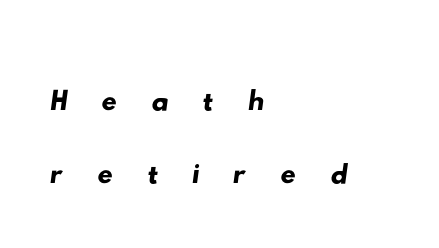
These lines huddle together more closely than default settings would place them. Type style note: lacks serifs. Decoration check: the copy has no underline. Think of a printed novel: that variable character pitch is what you see here. The line texture is sparse and dotted thanks to wide tracking. Each line starts at the same left margin while the right side varies.
